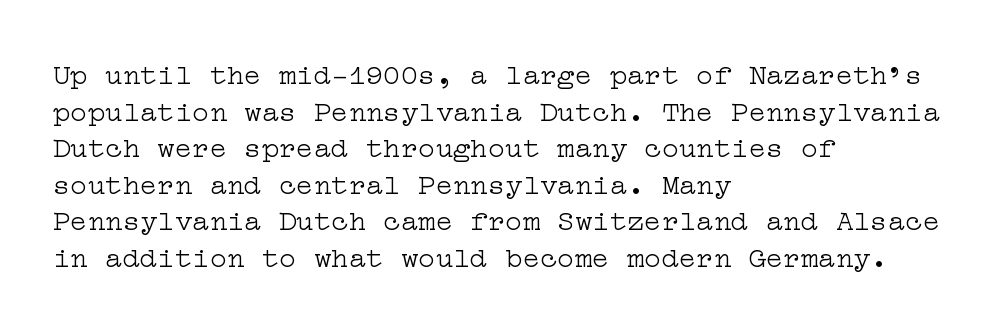
{"serif": "yes", "italic": "no", "bold": "no", "weight": "light", "width": "wide", "stroke_contrast": "low", "x_height": "medium", "underline": "no", "align": "left", "line_spacing": "normal", "line_spacing_ratio": 1.26, "letter_spacing": "normal", "letter_spacing_em": 0.0, "glyph_px": 29}
